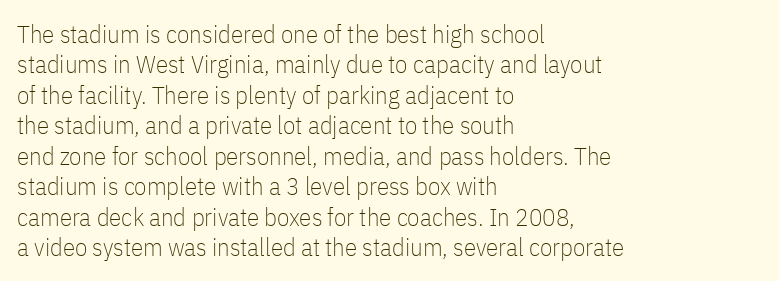
The image shows 25 px text type, upright; set left-aligned, line spacing 1.22x, normal letter spacing, not underlined.
